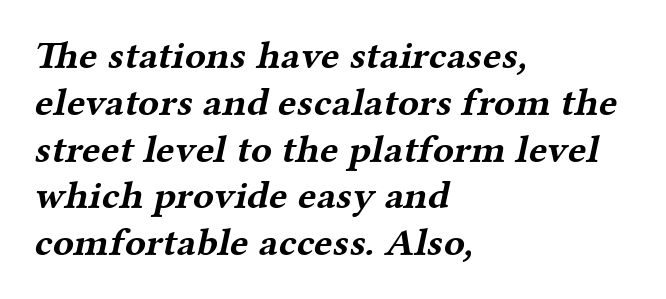
The image shows 39 px bold, wide serif type; set left-aligned, line spacing 1.2x, normal letter spacing, not underlined; medium stroke contrast and a medium x-height.
